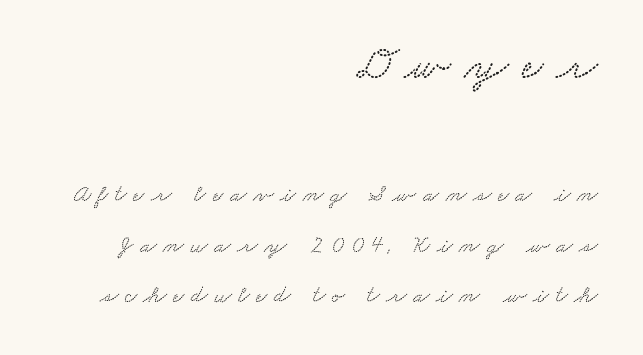
Q: Is the typeface a serif or a sans-serif typeface? A: Serif.
Q: Is the text underlined? A: No.
Q: How is the paragraph aligned? A: Right-aligned.
Q: Is the spacing between letters normal or unusually wide? A: Unusually wide.
Q: Is the spacing between lines tight, normal or loose? A: Loose.
Q: Which block of text is set in a larger size, the first (top) or the second (bottom)? A: The first (top) one.
Q: Width (condensed, normal, or wide)? A: Wide.
Q: Stroke contrast? A: Medium.
Q: x-height? A: Small.
Q: Monospaced? A: No.
